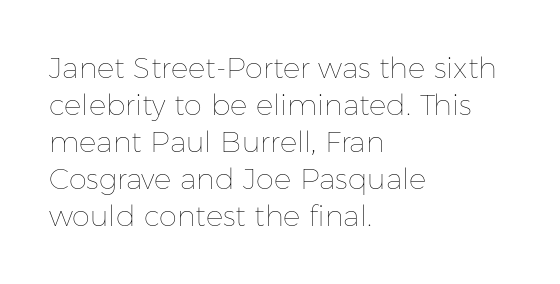
The image shows 29 px thin type, upright; set left-aligned, normal line spacing (1.28x), normal letter spacing, not underlined; low stroke contrast and a medium x-height.
